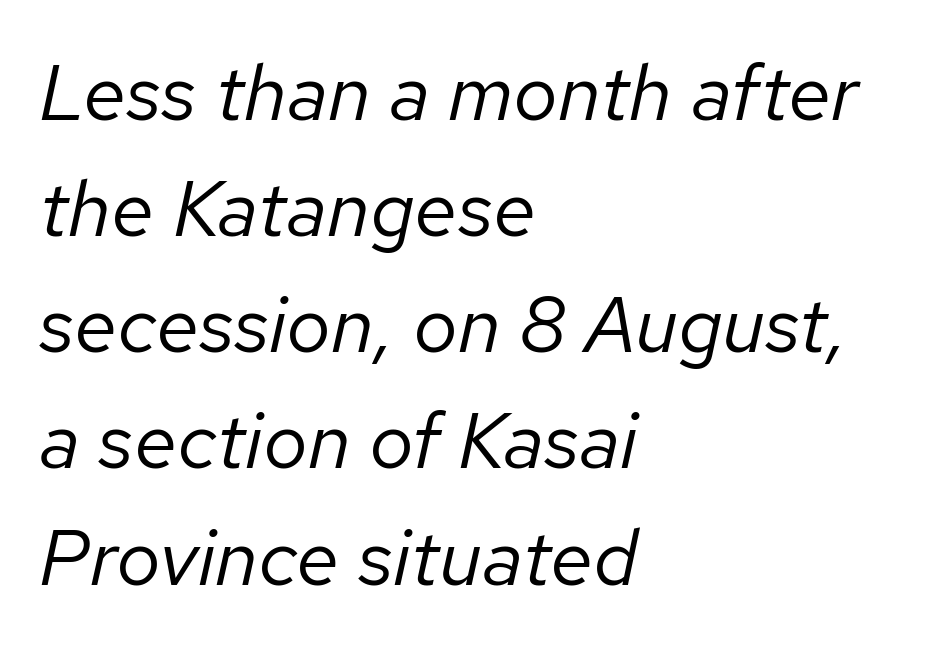
Q: Is the text bold? A: No.
Q: Is the text italic (slanted)? A: Yes, it leans right by about 12 degrees.
Q: Is the text underlined? A: No.
Q: How is the paragraph aligned? A: Left-aligned.
Q: Is the spacing between letters normal or unusually wide? A: Normal.
Q: Is the spacing between lines tight, normal or loose? A: Normal.
Q: Width (condensed, normal, or wide)? A: Normal.
Q: Stroke contrast? A: Low.
Q: x-height? A: Medium.
Q: Monospaced? A: No.
